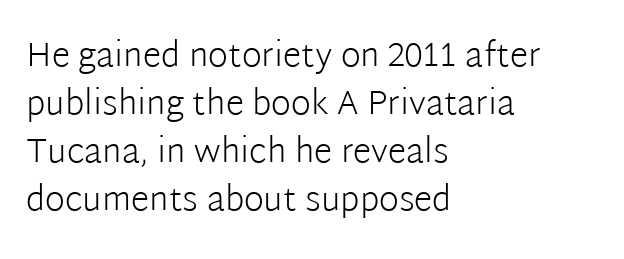
{"serif": "no", "italic": "no", "bold": "no", "weight": "light", "width": "normal", "stroke_contrast": "low", "x_height": "medium", "monospaced": "no", "underline": "no", "align": "left", "line_spacing": "normal", "line_spacing_ratio": 1.41, "letter_spacing": "normal", "letter_spacing_em": 0.0, "glyph_px": 34}
